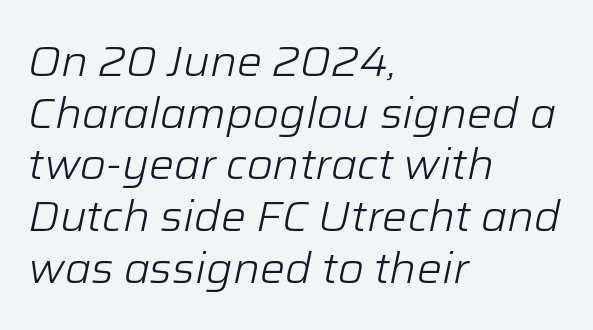
The image shows 42 px light type, italic (leaning right); set left-aligned, line spacing 1.23x, normal letter spacing, not underlined; low stroke contrast and a medium x-height.
